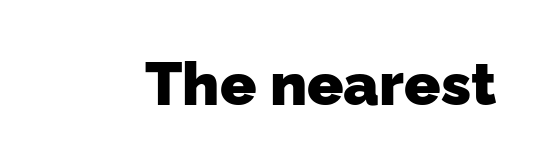
Q: Is the text bold? A: Yes.
Q: Is the typeface a serif or a sans-serif typeface? A: Sans-serif.
Q: Is the text underlined? A: No.
Q: Is the spacing between letters normal or unusually wide? A: Normal.
Q: Width (condensed, normal, or wide)? A: Normal.
Q: Stroke contrast? A: Low.
Q: x-height? A: Medium.
Q: Monospaced? A: No.
